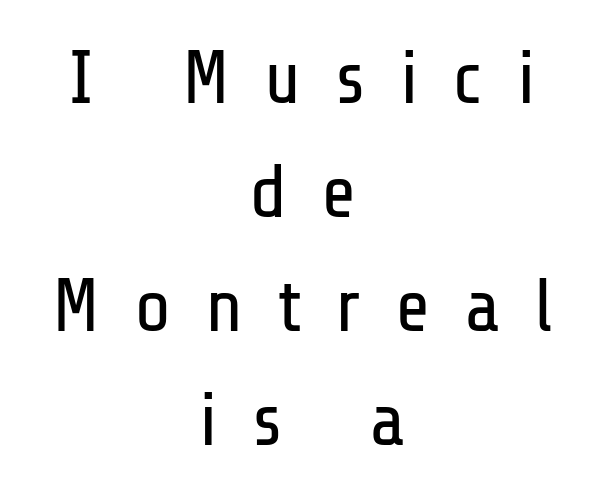
{"serif": "no", "italic": "no", "bold": "no", "weight": "regular", "width": "condensed", "stroke_contrast": "low", "x_height": "medium", "monospaced": "no", "underline": "no", "align": "center", "line_spacing": "normal", "line_spacing_ratio": 1.5, "letter_spacing": "wide", "letter_spacing_em": 0.45, "glyph_px": 76}
